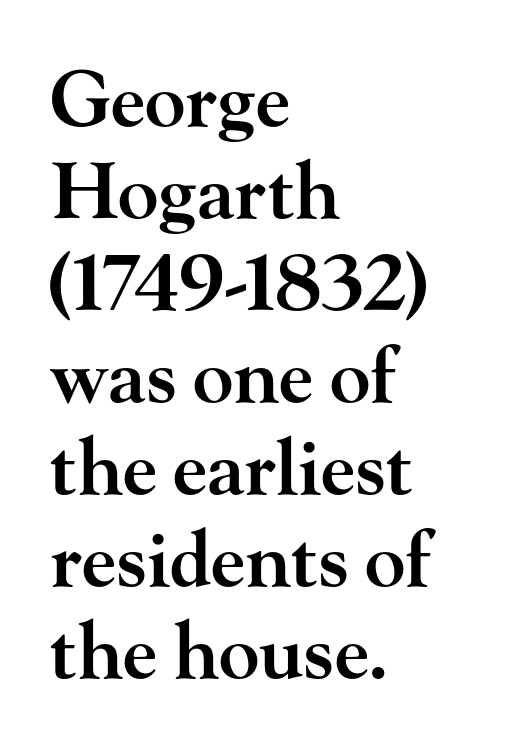
{"serif": "yes", "italic": "no", "bold": "semi", "weight": "semibold", "width": "wide", "stroke_contrast": "high", "x_height": "small", "monospaced": "no", "underline": "no", "align": "left", "line_spacing_ratio": 1.21, "letter_spacing": "normal", "letter_spacing_em": 0.0, "glyph_px": 76}
